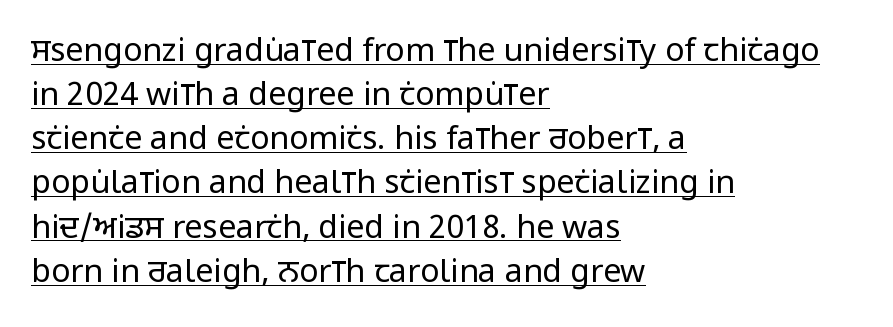
The image shows 32 px regular-weight, condensed sans-serif type, upright; set left-aligned, normal line spacing (1.38x), normal letter spacing, underlined; low stroke contrast and a large x-height.
